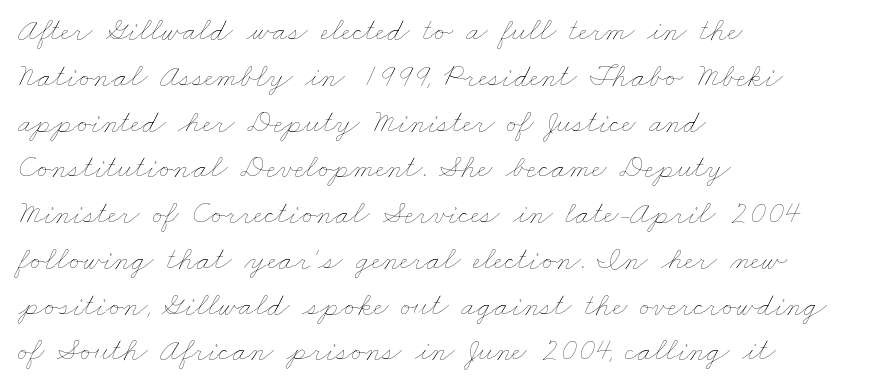
{"bold": "no", "weight": "thin", "width": "wide", "stroke_contrast": "low", "x_height": "small", "monospaced": "no", "underline": "no", "align": "left", "line_spacing": "normal", "line_spacing_ratio": 1.43, "letter_spacing": "normal", "letter_spacing_em": 0.0, "glyph_px": 32}
